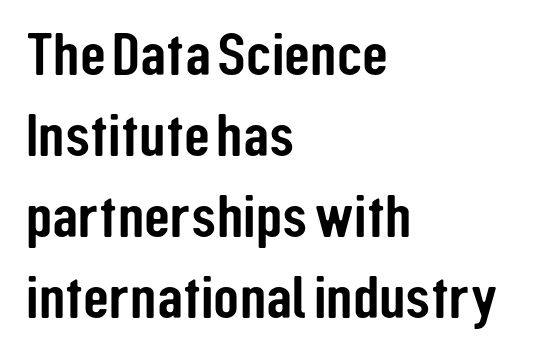
The image shows 60 px condensed sans-serif type, upright; set left-aligned, normal line spacing (1.35x), normal letter spacing, not underlined; low stroke contrast and a medium x-height.
